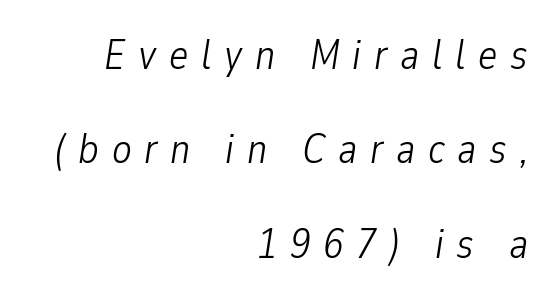
{"italic": "yes", "lean": "right", "slant_degrees": 9, "bold": "no", "weight": "light", "width": "condensed", "stroke_contrast": "low", "x_height": "medium", "monospaced": "no", "underline": "no", "align": "right", "line_spacing": "loose", "line_spacing_ratio": 2.3, "letter_spacing": "wide", "letter_spacing_em": 0.31, "glyph_px": 41}
